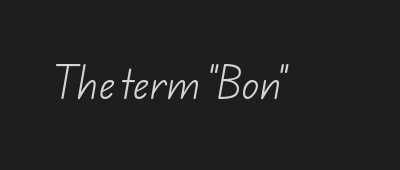
Q: Is the text bold? A: No.
Q: Is the typeface a serif or a sans-serif typeface? A: Sans-serif.
Q: Is the text underlined? A: No.
Q: Is the spacing between letters normal or unusually wide? A: Normal.
Q: Width (condensed, normal, or wide)? A: Normal.
Q: Stroke contrast? A: Low.
Q: x-height? A: Small.
Q: Monospaced? A: No.
